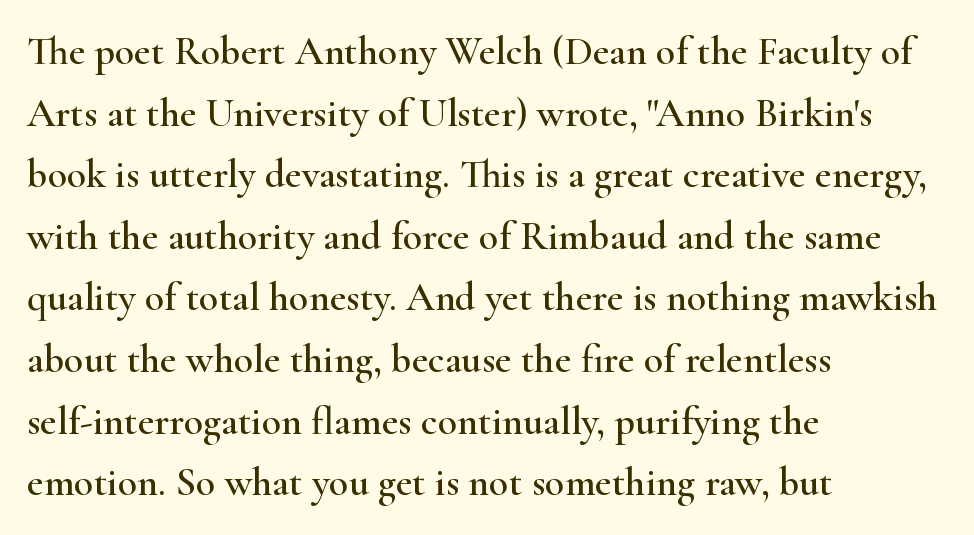
Q: Is the text italic (slanted)? A: No, it is upright.
Q: Is the typeface a serif or a sans-serif typeface? A: Serif.
Q: Is the text underlined? A: No.
Q: How is the paragraph aligned? A: Left-aligned.
Q: Is the spacing between letters normal or unusually wide? A: Normal.
Q: Is the spacing between lines tight, normal or loose? A: Normal.
Q: Width (condensed, normal, or wide)? A: Wide.
Q: Stroke contrast? A: High.
Q: x-height? A: Small.
Q: Monospaced? A: No.
